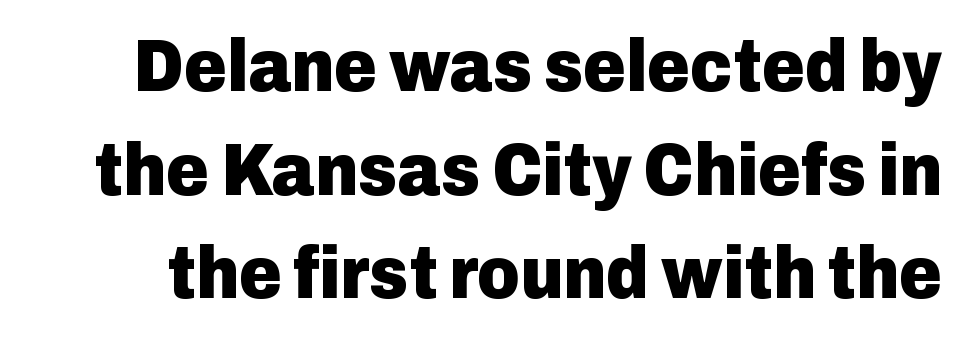
The image shows 73 px heavy sans-serif type, upright; set normal line spacing (1.42x), normal letter spacing, not underlined; low stroke contrast and a medium x-height.
